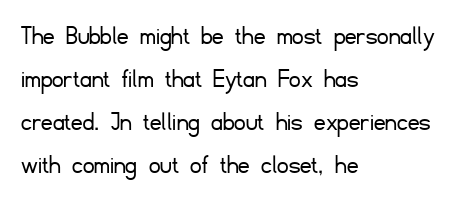
The glyphs in this specimen are sans serif. Vertical strokes here are truly vertical. The rendering keeps characters at their native spacing. The ragged edge is on the right, which tells us the setting is flush left.
